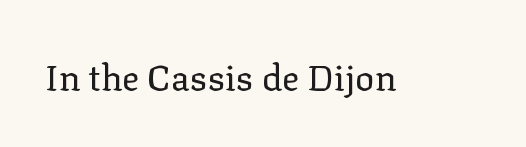
Q: Is the text bold? A: No.
Q: Is the text italic (slanted)? A: No, it is upright.
Q: Is the typeface a serif or a sans-serif typeface? A: Serif.
Q: Is the text underlined? A: No.
Q: Is the spacing between letters normal or unusually wide? A: Normal.
Q: Width (condensed, normal, or wide)? A: Normal.
Q: Stroke contrast? A: Low.
Q: x-height? A: Medium.
Q: Monospaced? A: No.
